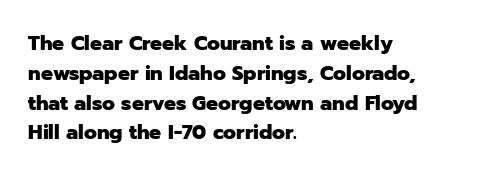
Summary of weight: heavy, a full bold. This sample is left-justified, so line endings fall wherever the words run out. The type sits square on the baseline with zero lean. The lines sit at an ordinary, default distance from one another. A bare baseline throughout the passage. This sample uses plain, unmodified letter spacing.
